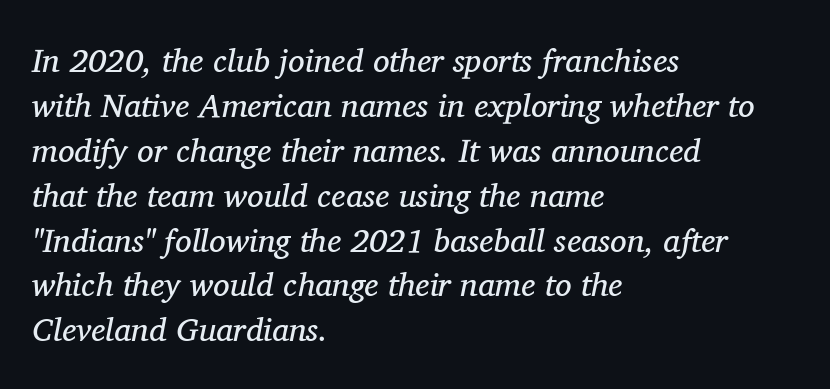
Q: Is the text bold? A: No.
Q: Is the text italic (slanted)? A: Yes, it leans right by about 11 degrees.
Q: Is the typeface a serif or a sans-serif typeface? A: Serif.
Q: Is the text underlined? A: No.
Q: How is the paragraph aligned? A: Left-aligned.
Q: Is the spacing between letters normal or unusually wide? A: Normal.
Q: Is the spacing between lines tight, normal or loose? A: Normal.
Q: Width (condensed, normal, or wide)? A: Normal.
Q: Stroke contrast? A: Medium.
Q: x-height? A: Medium.
Q: Monospaced? A: No.
